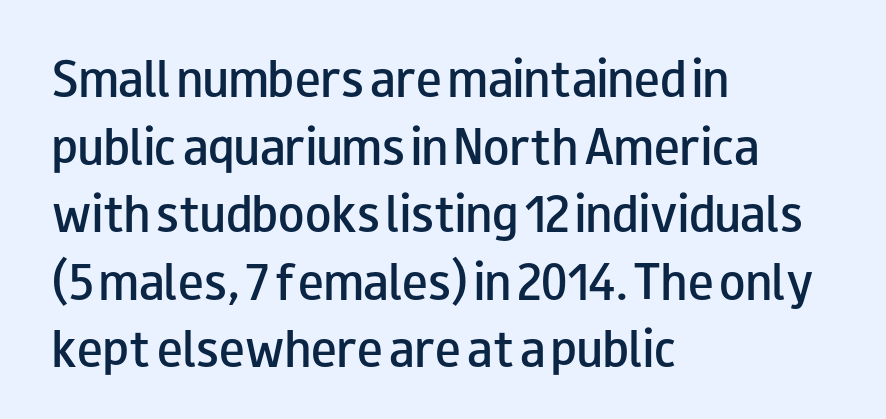
The image shows 43 px semibold, wide sans-serif type, upright; set left-aligned, normal line spacing (1.57x), normal letter spacing, not underlined; low stroke contrast and a small x-height.
